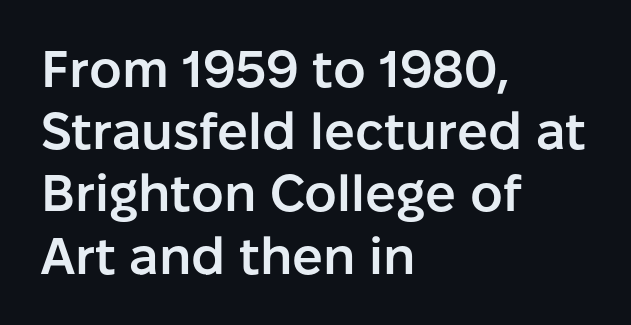
Note the varied advance widths — an 'i' is clearly narrower than an 'm'. You can tell from the bare stems that sans-serif type was used. Descender tails drop into unmarked territory. Every stem runs plumb, perpendicular to the baseline. The paragraph has a hard left edge and a soft right edge.
